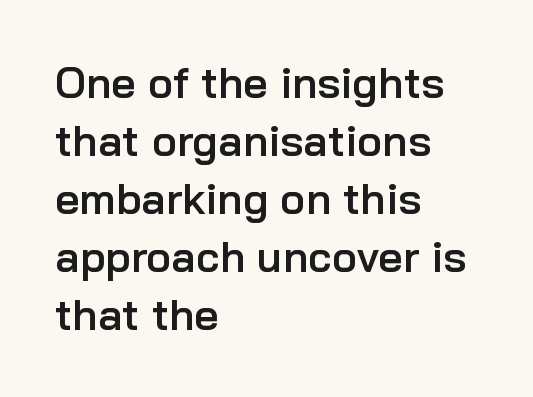
Vertically, the passage feels balanced, rows spaced as you'd expect. What weight is shown? A semibold, between regular and bold. Style check: upright. Every row of glyphs begins at an identical x-position on the left. Think of a printed novel: that variable character pitch is what you see here. There is no visible air inserted between adjacent glyphs.
